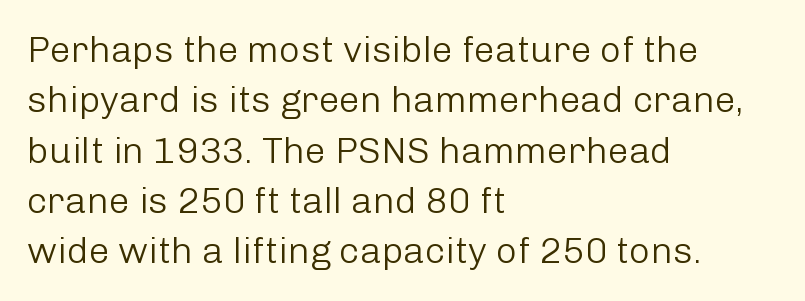
Q: Is the text bold? A: No.
Q: Is the text italic (slanted)? A: No, it is upright.
Q: Is the typeface a serif or a sans-serif typeface? A: Sans-serif.
Q: Is the text underlined? A: No.
Q: How is the paragraph aligned? A: Left-aligned.
Q: Is the spacing between letters normal or unusually wide? A: Normal.
Q: Is the spacing between lines tight, normal or loose? A: Normal.
Q: Width (condensed, normal, or wide)? A: Normal.
Q: Stroke contrast? A: Low.
Q: x-height? A: Medium.
Q: Monospaced? A: No.
